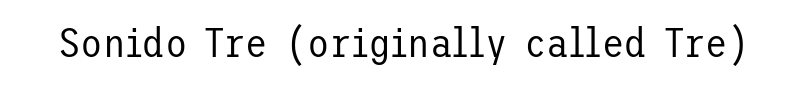
The image shows 41 px regular-weight sans-serif type, upright; set normal letter spacing, not underlined; low stroke contrast and a medium x-height.
